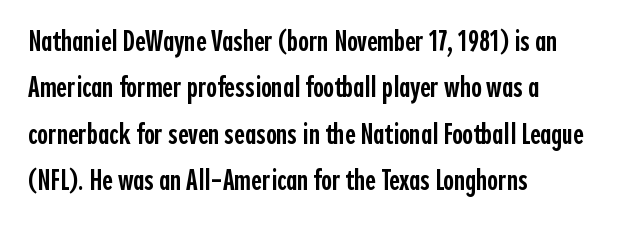
Reading down the block, your eye returns to a fixed left position each line. When letters stand straight like this, we call the style roman or upright. Notice the strokes are somewhat thickened but not fully heavy: this is a semibold. Each row of text sits above clean, open space. Note the varied advance widths — an 'i' is clearly narrower than an 'm'.
